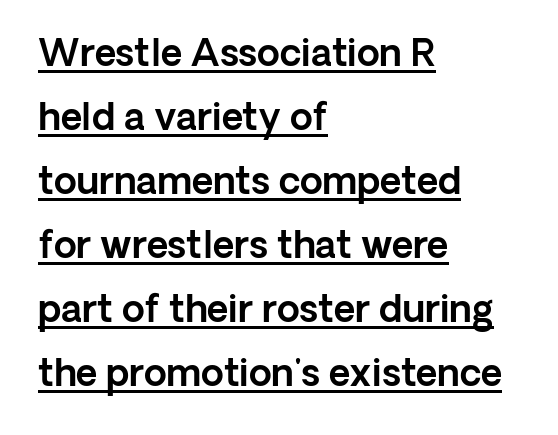
Does the copy run flush right? No — it runs flush left. Underlining? Definitely there. Think of a printed novel: that variable character pitch is what you see here. Honestly, the letter spacing is just normal — you wouldn't notice it. Ascenders rise straight up at ninety degrees.
